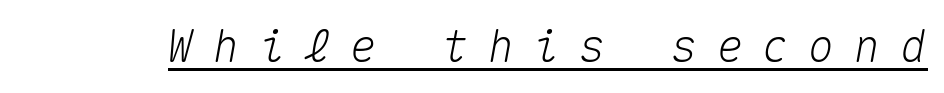
The image shows 44 px text type, italic (leaning right), monospaced; set unusually wide letter spacing (+0.44 em), underlined; medium stroke contrast and a medium x-height.
